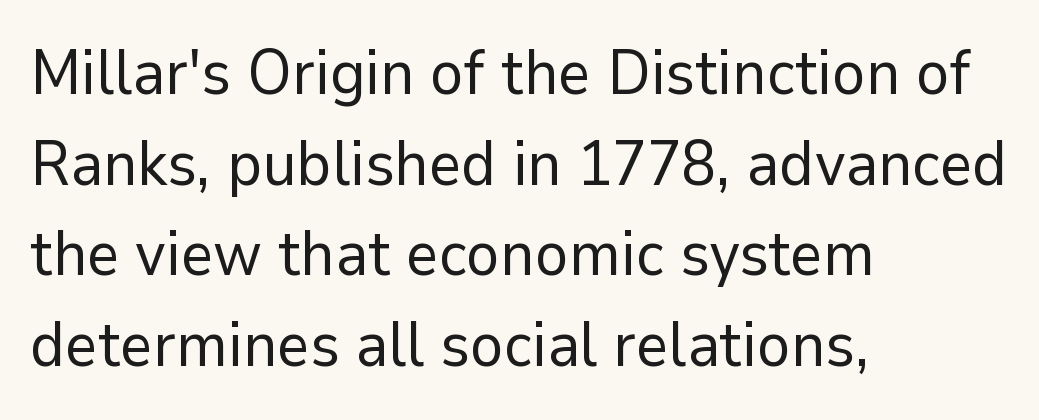
Proportional: the letters do not fall into vertical columns. These lines keep a tight, regular rhythm from letter to letter. Counters stay open thanks to moderate or lighter strokes. This sample is left-justified, so line endings fall wherever the words run out. Descender tails drop into unmarked territory.
